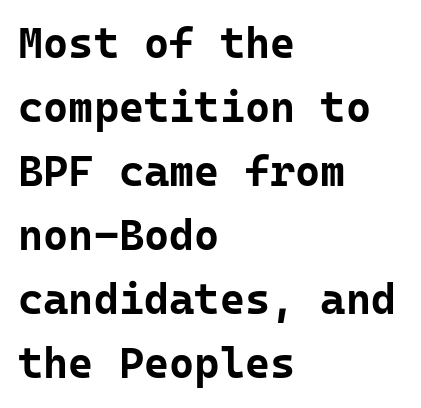
The space directly below the letters is spotless. Spacing verdict: monospaced, one width for all characters. If you drew a ruler down the left edge, every line would touch it. Each new line begins a customary step beneath the previous one.
